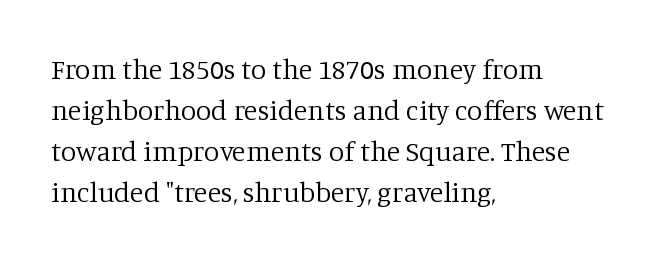
Spacing verdict: proportional, widths tailored to each character. This is roman type, the default non-slanted kind. In terms of leading, this rendering sits right in the middle. A classic flush-left, rag-right setting is used for this passage. Counters stay open thanks to moderate or lighter strokes.
